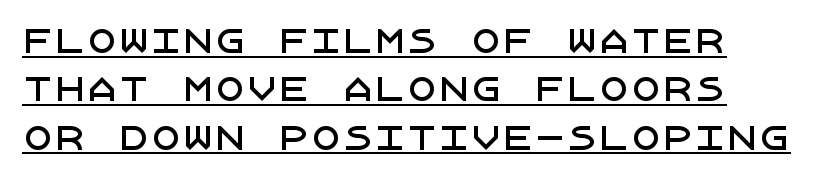
The image shows 32 px sans-serif type, upright; set normal line spacing (1.51x), normal letter spacing, underlined; low stroke contrast and a large x-height.
